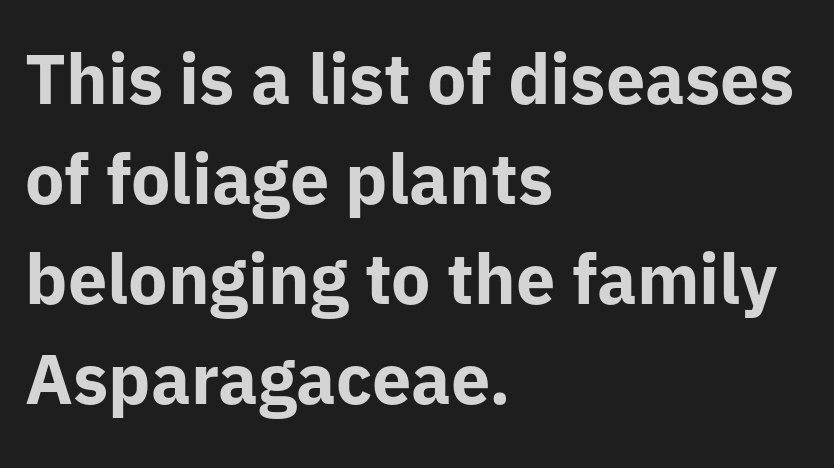
Here the designer chose a conventional face with non-uniform glyph widths. The sample has been set heavy, in full bold. Notice how descenders clear the ascenders below comfortably — that's standard leading. A typesetter would mark this as roman, not italic.
